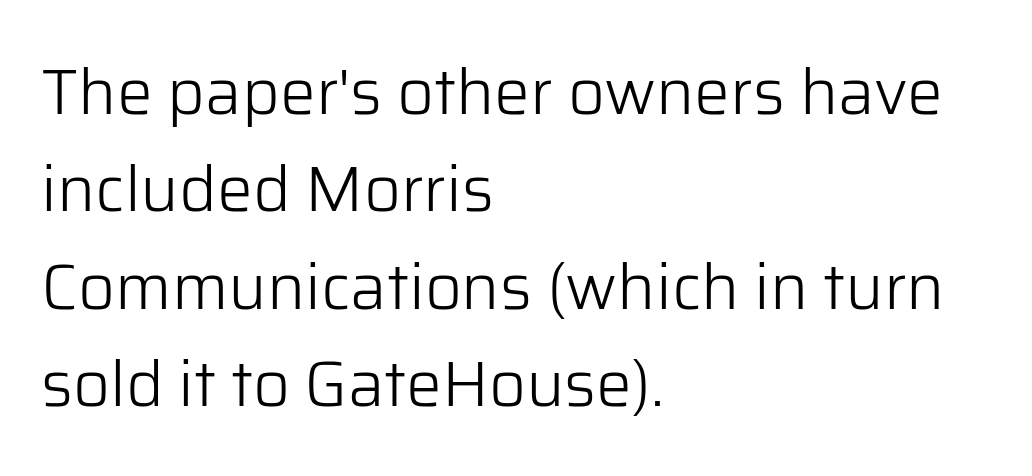
Q: Is the text bold? A: No.
Q: Is the text italic (slanted)? A: No, it is upright.
Q: Is the typeface a serif or a sans-serif typeface? A: Sans-serif.
Q: Is the text underlined? A: No.
Q: How is the paragraph aligned? A: Left-aligned.
Q: Is the spacing between letters normal or unusually wide? A: Normal.
Q: Is the spacing between lines tight, normal or loose? A: Normal.
Q: Width (condensed, normal, or wide)? A: Normal.
Q: Stroke contrast? A: Low.
Q: x-height? A: Medium.
Q: Monospaced? A: No.
